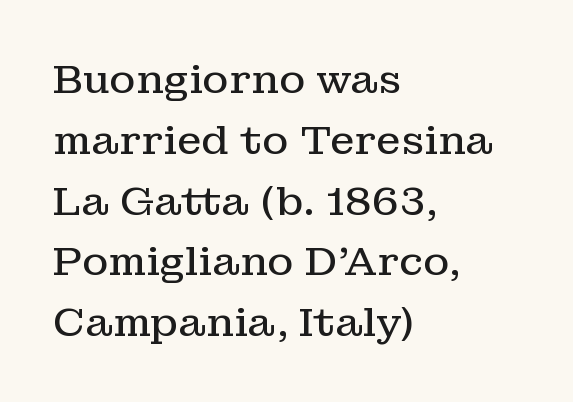
{"serif": "yes", "italic": "no", "bold": "no", "weight": "regular", "width": "normal", "stroke_contrast": "low", "x_height": "medium", "monospaced": "no", "underline": "no", "align": "left", "line_spacing": "normal", "line_spacing_ratio": 1.52, "letter_spacing": "normal", "letter_spacing_em": 0.0, "glyph_px": 40}
